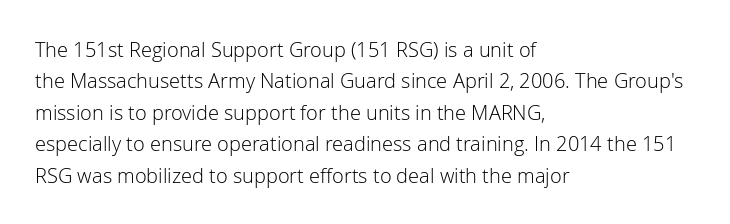
Q: Is the text bold? A: No.
Q: Is the text italic (slanted)? A: No, it is upright.
Q: Is the text underlined? A: No.
Q: How is the paragraph aligned? A: Left-aligned.
Q: Is the spacing between letters normal or unusually wide? A: Normal.
Q: Is the spacing between lines tight, normal or loose? A: Normal.
